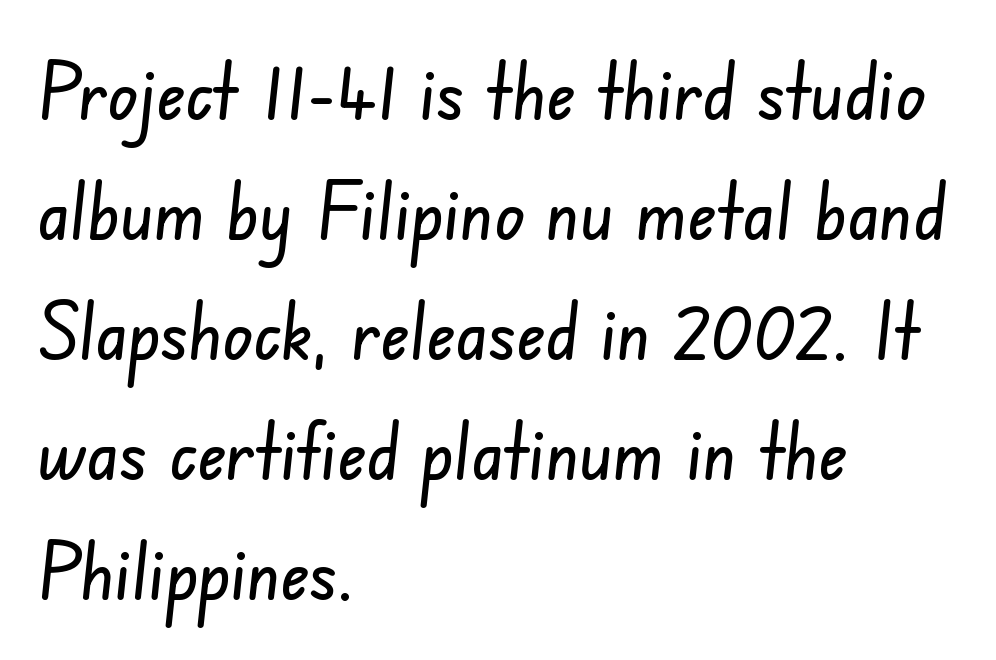
{"serif": "no", "width": "condensed", "stroke_contrast": "low", "x_height": "small", "monospaced": "no", "underline": "no", "align": "left", "line_spacing": "normal", "line_spacing_ratio": 1.52, "letter_spacing": "normal", "letter_spacing_em": 0.0, "glyph_px": 79}
